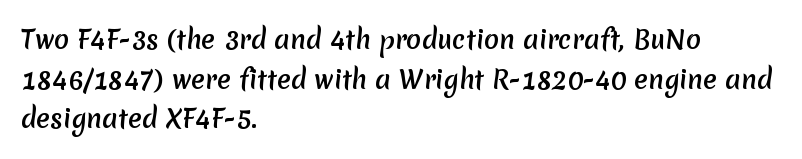
The image shows 25 px text type; set left-aligned, normal line spacing (1.59x), normal letter spacing, not underlined.
